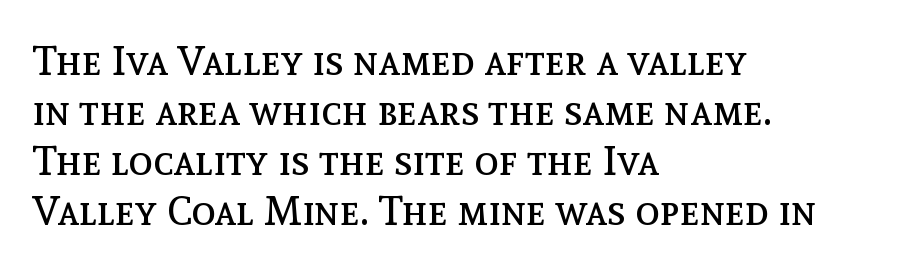
Q: Is the text bold? A: No.
Q: Is the text italic (slanted)? A: No, it is upright.
Q: Is the text underlined? A: No.
Q: How is the paragraph aligned? A: Left-aligned.
Q: Is the spacing between letters normal or unusually wide? A: Normal.
Q: Width (condensed, normal, or wide)? A: Normal.
Q: x-height? A: Medium.
Q: Monospaced? A: No.
